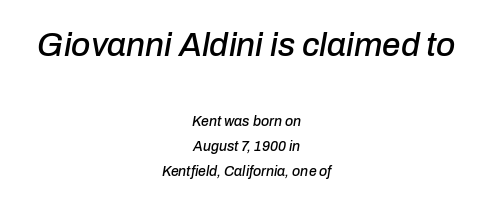
Q: Is the text italic (slanted)? A: Yes, it leans right by about 10 degrees.
Q: Is the text underlined? A: No.
Q: How is the paragraph aligned? A: Centered.
Q: Is the spacing between letters normal or unusually wide? A: Normal.
Q: Which block of text is set in a larger size, the first (top) or the second (bottom)? A: The first (top) one.
Q: Width (condensed, normal, or wide)? A: Normal.
Q: Stroke contrast? A: Low.
Q: x-height? A: Medium.
Q: Monospaced? A: No.
